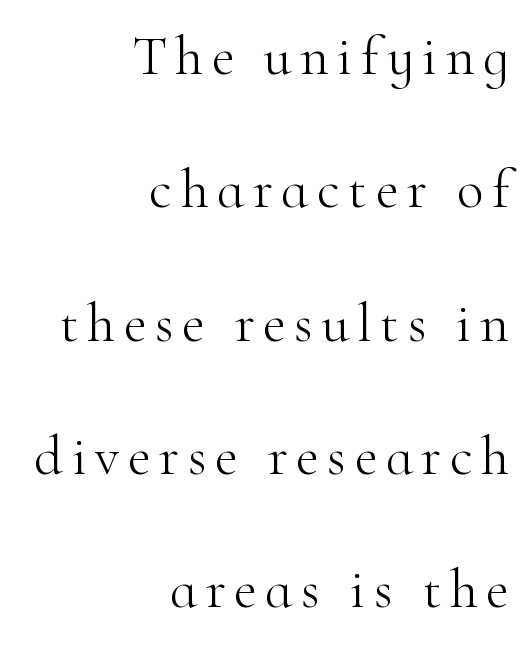
{"serif": "yes", "italic": "no", "bold": "no", "weight": "light", "width": "normal", "stroke_contrast": "high", "x_height": "small", "monospaced": "no", "underline": "no", "align": "right", "line_spacing": "loose", "line_spacing_ratio": 2.38, "glyph_px": 56}
